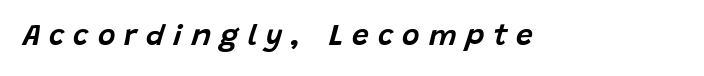
The text carries the slant typical of an italic or oblique font. Words float on clear page, feet unadorned. Think of a printed novel: that variable character pitch is what you see here. A typesetter would call this heavily tracked-out type.
